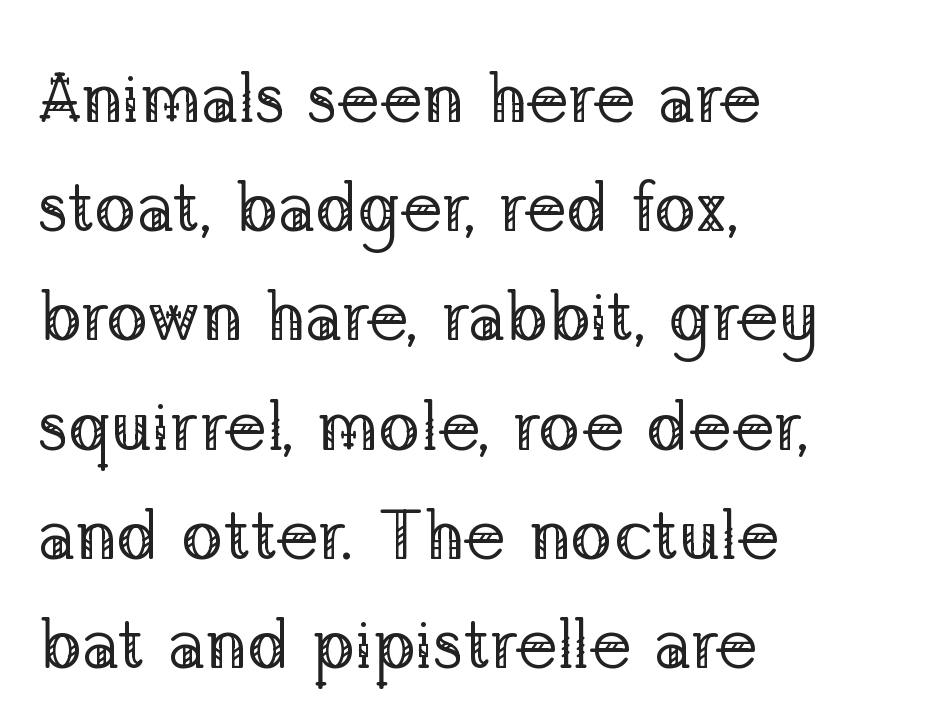
Q: Is the text bold? A: No.
Q: Is the text italic (slanted)? A: No, it is upright.
Q: Is the typeface a serif or a sans-serif typeface? A: Serif.
Q: Is the text underlined? A: No.
Q: How is the paragraph aligned? A: Left-aligned.
Q: Is the spacing between letters normal or unusually wide? A: Normal.
Q: Is the spacing between lines tight, normal or loose? A: Normal.
Q: Width (condensed, normal, or wide)? A: Normal.
Q: Stroke contrast? A: Low.
Q: x-height? A: Medium.
Q: Monospaced? A: No.
